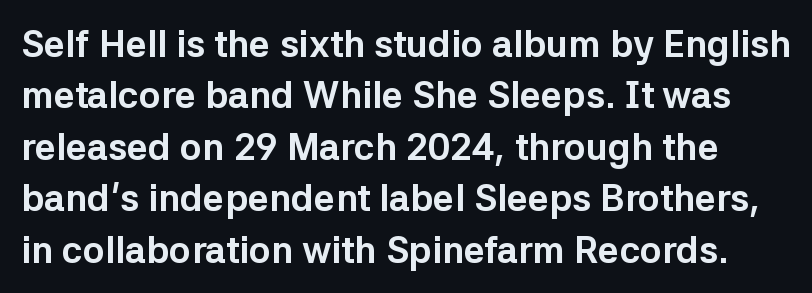
Q: Is the text bold? A: Yes.
Q: Is the text italic (slanted)? A: No, it is upright.
Q: Is the typeface a serif or a sans-serif typeface? A: Sans-serif.
Q: Is the text underlined? A: No.
Q: Is the spacing between letters normal or unusually wide? A: Normal.
Q: Is the spacing between lines tight, normal or loose? A: Normal.
Q: Width (condensed, normal, or wide)? A: Normal.
Q: Stroke contrast? A: Low.
Q: x-height? A: Medium.
Q: Monospaced? A: No.
